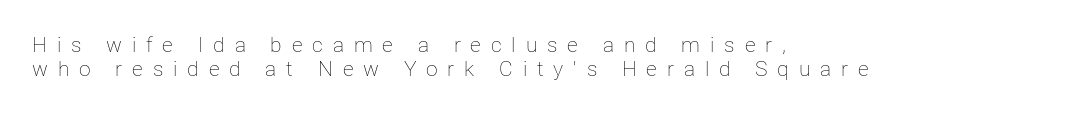
{"italic": "no", "bold": "no", "underline": "no", "align": "left", "line_spacing": "tight", "line_spacing_ratio": 1.14, "letter_spacing": "wide", "letter_spacing_em": 0.47, "glyph_px": 21}
